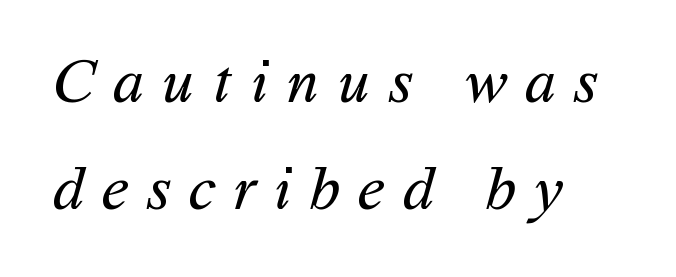
Q: Is the text bold? A: No.
Q: Is the typeface a serif or a sans-serif typeface? A: Sans-serif.
Q: Is the text underlined? A: No.
Q: How is the paragraph aligned? A: Left-aligned.
Q: Is the spacing between letters normal or unusually wide? A: Unusually wide.
Q: Width (condensed, normal, or wide)? A: Normal.
Q: Stroke contrast? A: Medium.
Q: x-height? A: Medium.
Q: Monospaced? A: No.
